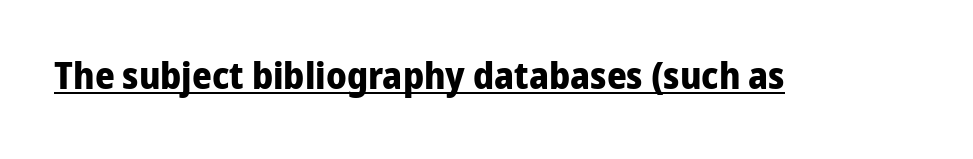
Q: Is the text bold? A: Yes.
Q: Is the text italic (slanted)? A: No, it is upright.
Q: Is the typeface a serif or a sans-serif typeface? A: Sans-serif.
Q: Is the text underlined? A: Yes.
Q: Is the spacing between letters normal or unusually wide? A: Normal.
Q: Width (condensed, normal, or wide)? A: Normal.
Q: Stroke contrast? A: Low.
Q: x-height? A: Medium.
Q: Monospaced? A: No.
